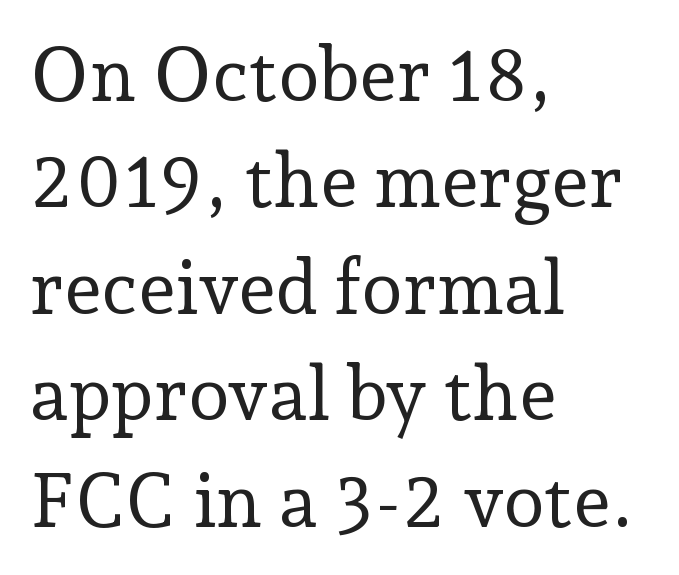
Q: Is the text bold? A: No.
Q: Is the text italic (slanted)? A: No, it is upright.
Q: Is the typeface a serif or a sans-serif typeface? A: Serif.
Q: Is the text underlined? A: No.
Q: How is the paragraph aligned? A: Left-aligned.
Q: Is the spacing between letters normal or unusually wide? A: Normal.
Q: Is the spacing between lines tight, normal or loose? A: Normal.
Q: Width (condensed, normal, or wide)? A: Normal.
Q: Stroke contrast? A: Low.
Q: x-height? A: Medium.
Q: Monospaced? A: No.
